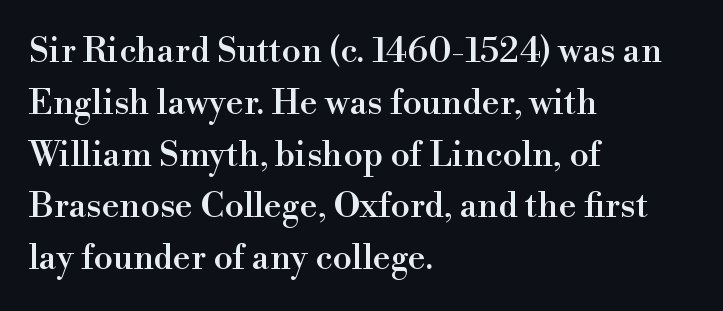
{"serif": "yes", "italic": "no", "width": "normal", "x_height": "small", "monospaced": "no", "underline": "no", "align": "left", "line_spacing": "normal", "line_spacing_ratio": 1.48, "letter_spacing": "normal", "letter_spacing_em": 0.0, "glyph_px": 35}
